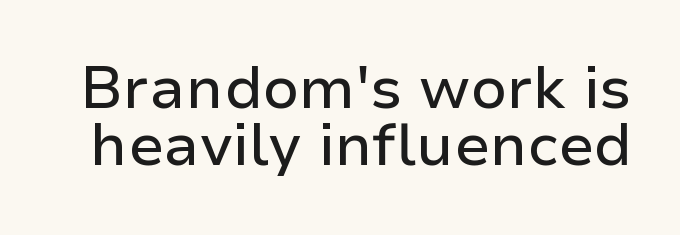
Quick note: underline off. Letter spacing: default. Whoever set this chose condensed vertical rhythm over breathing room. Each letter keeps its own natural width here, so spacing adapts to shape.
